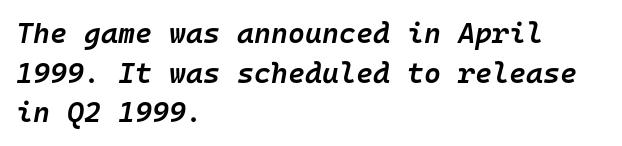
The image shows 29 px semibold type, italic (leaning right), monospaced; set left-aligned, normal line spacing (1.37x), normal letter spacing, not underlined; low stroke contrast and a medium x-height.
